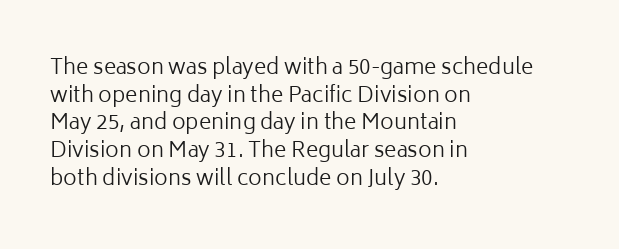
Every stem runs plumb, perpendicular to the baseline. Leftover space on each line is placed entirely after the last word. Check the space under the baseline: it is left empty. This reads as an unemphasized weight, regular at the heaviest. Caption: standard tracking, unaltered.
